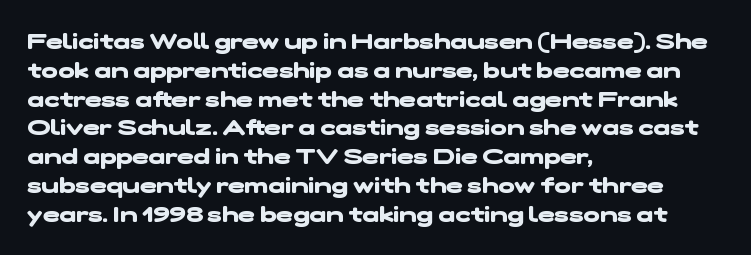
The passage shown is not underscored anywhere. Does the copy run flush right? No — it runs flush left. The rendering keeps characters at their native spacing. Caption: bold face, heavy strokes. Leading matches the norm, producing a regular column.
